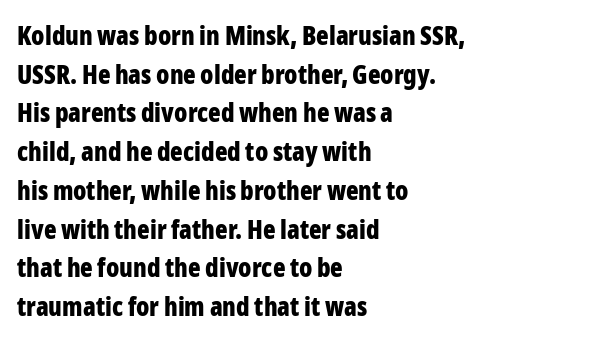
Leading: standard. Glyph-to-glyph distance matches everyday printed text. The face used here has the dense, thick strokes of a bold. These lines stack with their left ends in a neat column.
